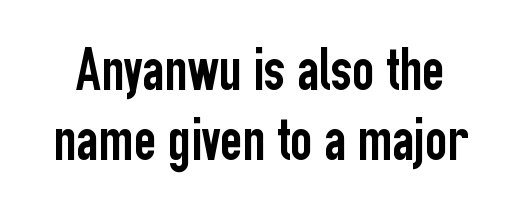
The image shows 61 px condensed sans-serif type, upright; set tight line spacing (1.15x), normal letter spacing, not underlined; low stroke contrast and a medium x-height.
